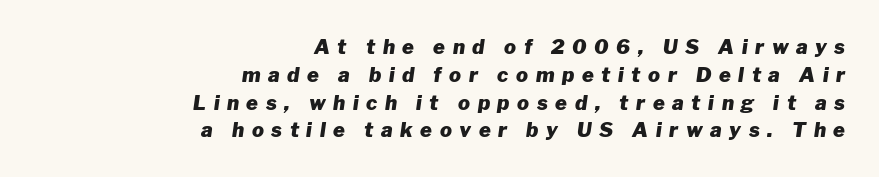
{"italic": "yes", "lean": "right", "slant_degrees": 8, "bold": "yes", "underline": "no", "align": "right", "line_spacing": "normal", "line_spacing_ratio": 1.39, "letter_spacing": "wide", "letter_spacing_em": 0.38, "glyph_px": 20}
